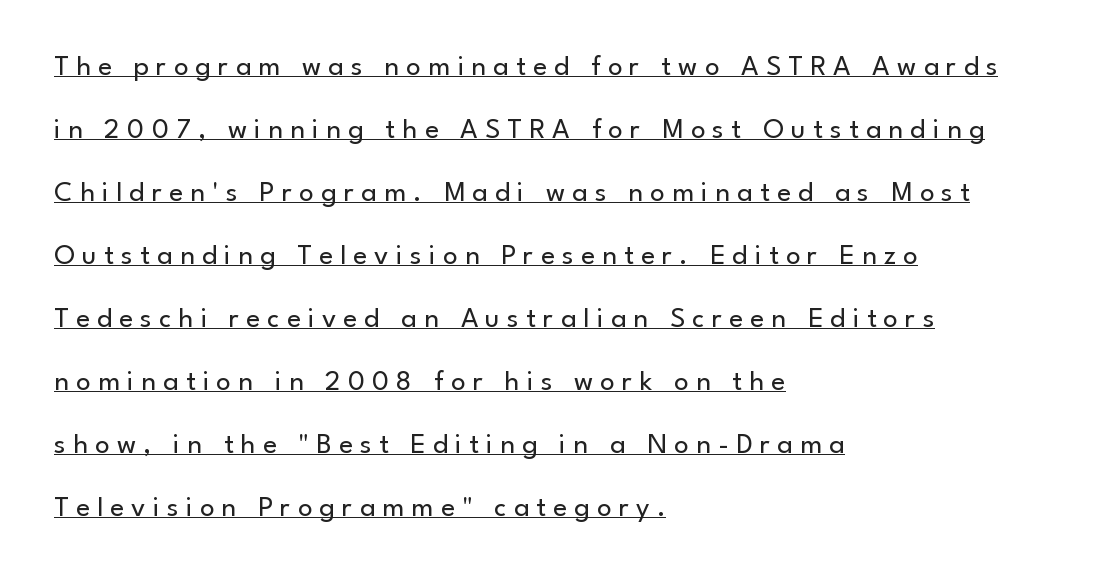
The image shows 29 px regular-weight sans-serif type, upright; set left-aligned, loose line spacing (2.17x), unusually wide letter spacing (+0.25 em), underlined; low stroke contrast and a small x-height.
